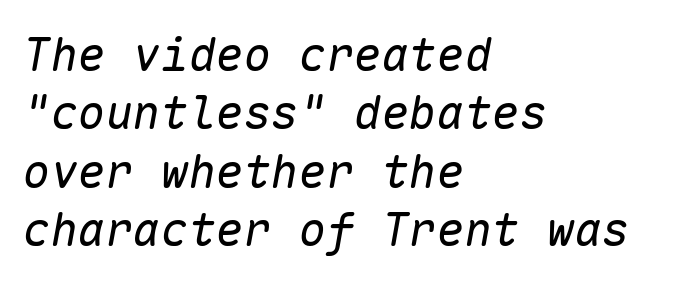
The letters sit at their default tracking, neither squeezed nor spread. A light-to-regular cut is what we see here. A clean baseline with only descenders dipping below it. Quick note: interline space is typical. Is the block centered? No — it sits flush against the left margin. The face used here is monospaced, like something from a code editor.
